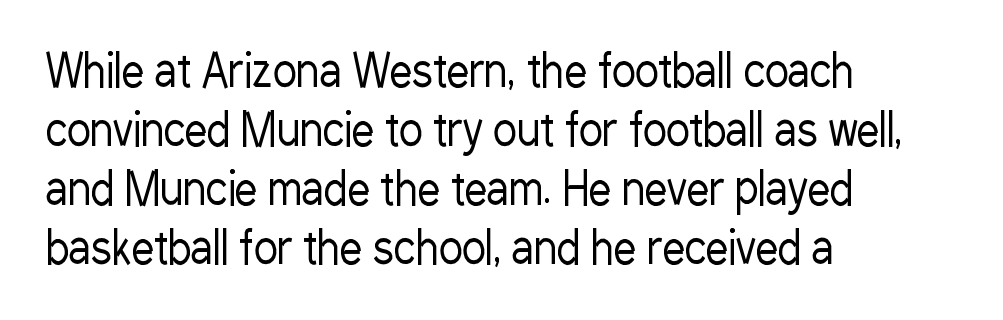
The block of text has a typical density, with ordinary space between rows. Check under the words: just untouched page. What kind of face is this? One without serifs — a sans. Leftover space on each line is placed entirely after the last word. You could not count columns in this text — the font is proportionally spaced. Summary of weight: not heavy and not bold.
